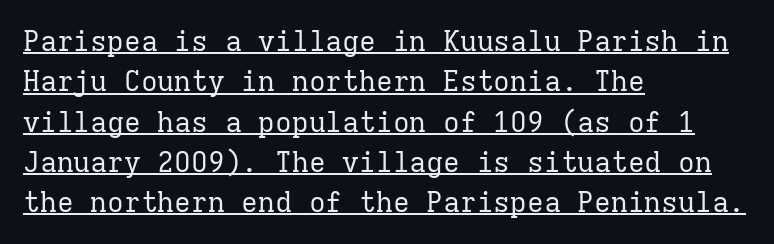
{"serif": "yes", "italic": "no", "bold": "no", "weight": "regular", "width": "normal", "stroke_contrast": "low", "x_height": "medium", "monospaced": "yes", "underline": "yes", "align": "left", "line_spacing": "normal", "line_spacing_ratio": 1.44, "letter_spacing": "normal", "letter_spacing_em": 0.0, "glyph_px": 28}
